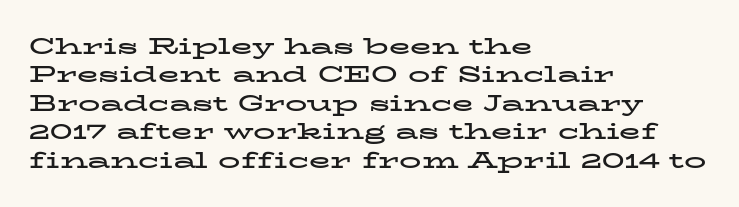
This is the regular roman posture of the typeface. The lines in this sample share a left origin and differ only in where they stop. Standard letterfit; no display-style spreading of the glyphs. Heavy-handed strokes throughout: this text is bold. The space directly below the letters is spotless.
